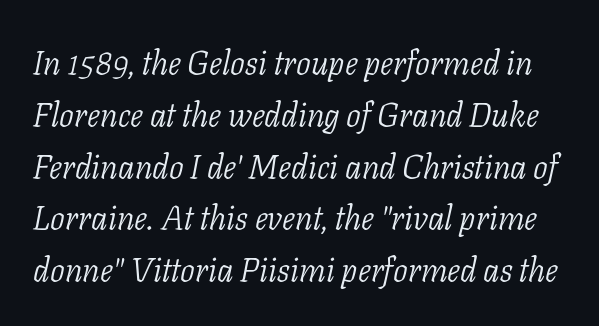
The image shows 33 px light serif type, italic (leaning right); set normal line spacing (1.57x), normal letter spacing, not underlined; low stroke contrast and a medium x-height.
